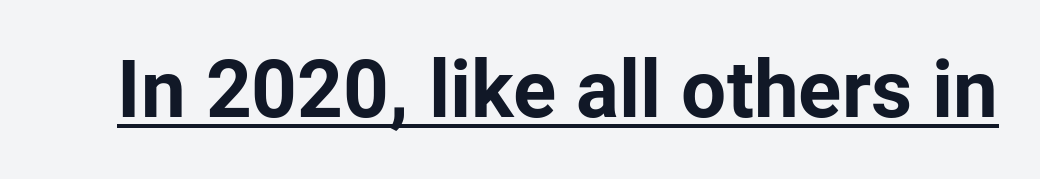
{"serif": "no", "italic": "no", "bold": "yes", "weight": "bold", "width": "normal", "stroke_contrast": "low", "x_height": "medium", "monospaced": "no", "underline": "yes", "letter_spacing": "normal", "letter_spacing_em": 0.0, "glyph_px": 80}
